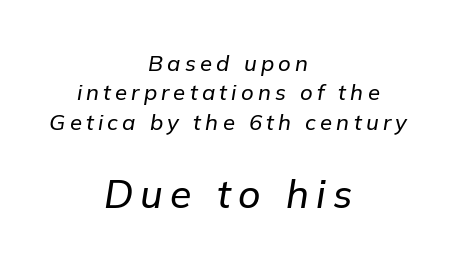
The image shows 39 px text type, italic (leaning right); set centered, normal line spacing (1.34x), not underlined; the second (bottom) block is 1.77x larger; low stroke contrast and a medium x-height.
